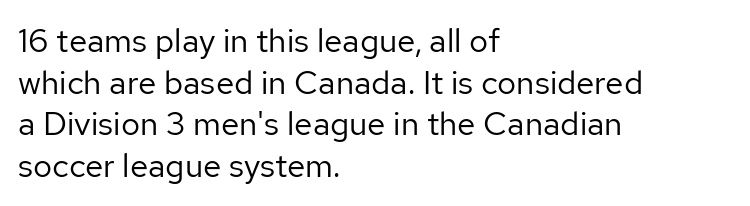
The image shows 33 px regular-weight sans-serif type, upright; set left-aligned, normal line spacing (1.26x), normal letter spacing, not underlined; low stroke contrast and a medium x-height.
